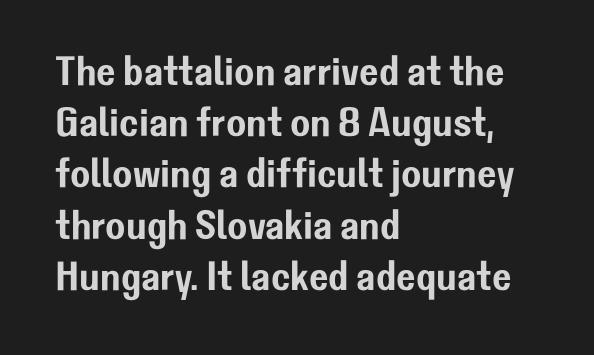
Q: Is the text italic (slanted)? A: No, it is upright.
Q: Is the typeface a serif or a sans-serif typeface? A: Sans-serif.
Q: Is the text underlined? A: No.
Q: How is the paragraph aligned? A: Left-aligned.
Q: Is the spacing between letters normal or unusually wide? A: Normal.
Q: Is the spacing between lines tight, normal or loose? A: Normal.
Q: Width (condensed, normal, or wide)? A: Normal.
Q: Stroke contrast? A: Low.
Q: x-height? A: Medium.
Q: Monospaced? A: No.
